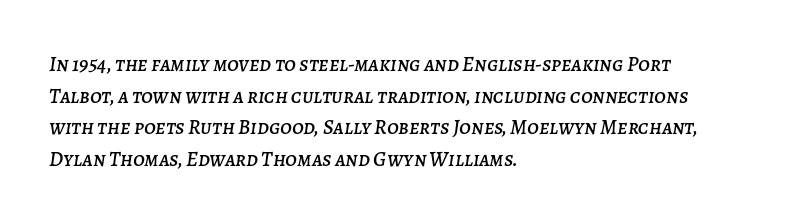
The image shows 21 px text type, italic (leaning right); set left-aligned, normal line spacing (1.51x), normal letter spacing, not underlined.
